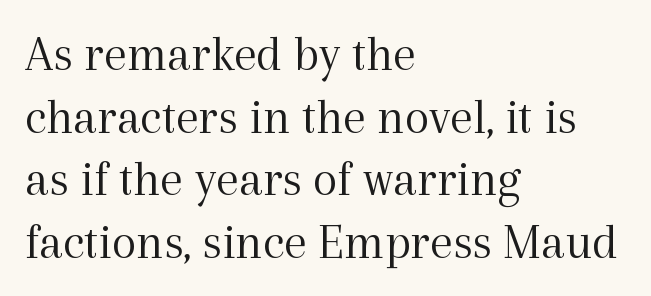
The characters display serif detailing at their extremities. In terms of letterspacing, this is plain default setting. Vertical strokes here are truly vertical. The compositor pushed each line to the left boundary. Weight: in the light-to-regular range.
